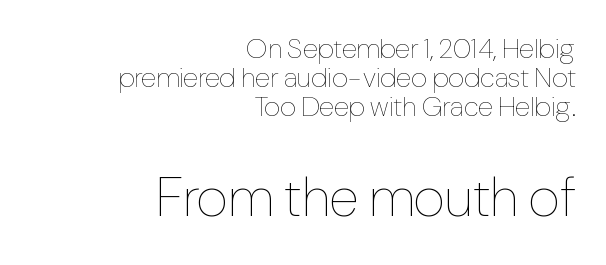
The image shows 55 px thin, condensed type, upright; set right-aligned, tight line spacing (1.04x), normal letter spacing, not underlined; the second (bottom) block is 1.96x larger; low stroke contrast and a medium x-height.
